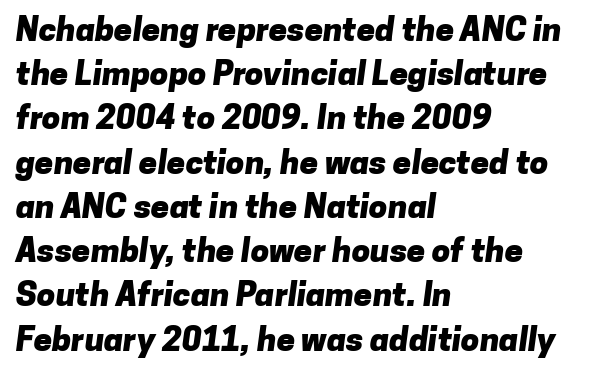
{"serif": "no", "bold": "yes", "weight": "heavy", "width": "normal", "stroke_contrast": "low", "x_height": "medium", "monospaced": "no", "underline": "no", "align": "left", "line_spacing": "normal", "line_spacing_ratio": 1.34, "letter_spacing": "normal", "letter_spacing_em": 0.0, "glyph_px": 33}
